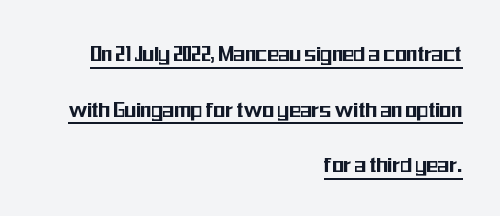
The image shows 24 px text type, upright; set right-aligned, loose line spacing (2.32x), normal letter spacing, underlined.
